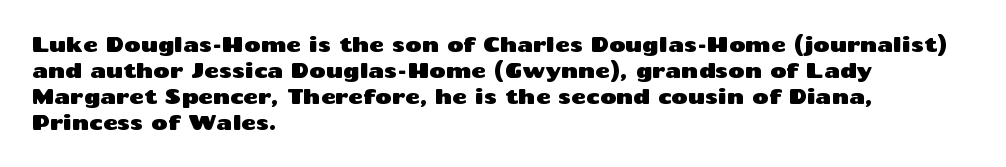
{"italic": "no", "underline": "no", "align": "left", "line_spacing": "normal", "line_spacing_ratio": 1.3, "letter_spacing": "normal", "letter_spacing_em": 0.0, "glyph_px": 20}
